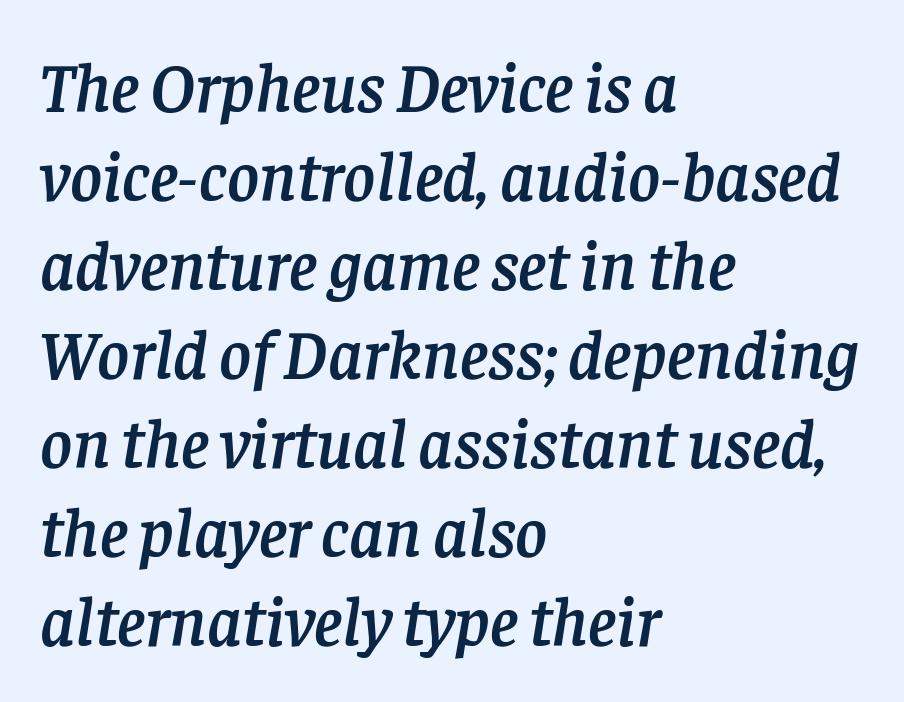
Q: Is the text italic (slanted)? A: Yes, it leans right by about 8 degrees.
Q: Is the typeface a serif or a sans-serif typeface? A: Serif.
Q: Is the text underlined? A: No.
Q: How is the paragraph aligned? A: Left-aligned.
Q: Is the spacing between letters normal or unusually wide? A: Normal.
Q: Is the spacing between lines tight, normal or loose? A: Normal.
Q: Width (condensed, normal, or wide)? A: Normal.
Q: Stroke contrast? A: Low.
Q: x-height? A: Large.
Q: Monospaced? A: No.
